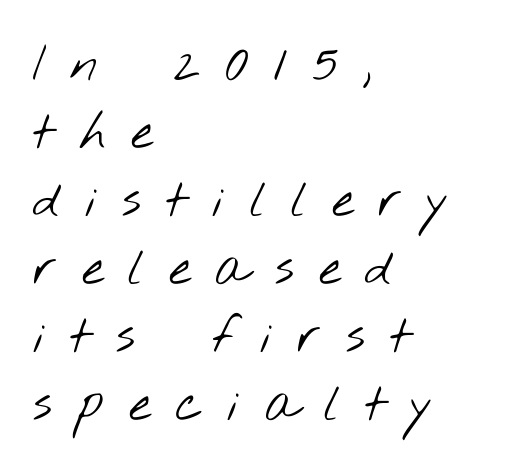
Horizontal bands of white between lines are of average thickness. Does extra space separate the letters? Yes, quite a lot of it. The area under the type is left untouched. Each letter keeps its own natural width here, so spacing adapts to shape. Stroke mass is kept to a normal reading level or below.
